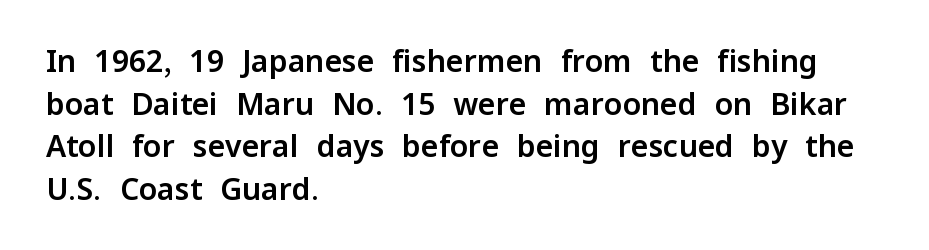
{"serif": "no", "italic": "no", "width": "normal", "stroke_contrast": "low", "x_height": "medium", "monospaced": "no", "underline": "no", "align": "left", "line_spacing": "normal", "line_spacing_ratio": 1.42, "letter_spacing": "normal", "letter_spacing_em": 0.0, "glyph_px": 30}
